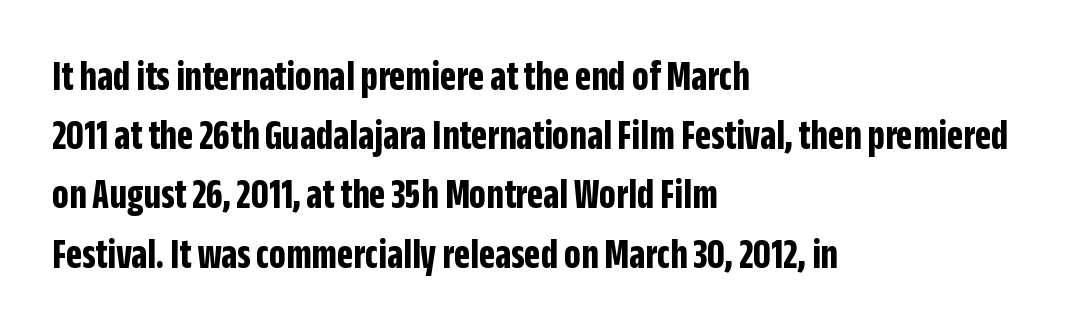
{"serif": "no", "italic": "no", "bold": "yes", "weight": "bold", "width": "condensed", "stroke_contrast": "low", "x_height": "large", "monospaced": "no", "underline": "no", "align": "left", "line_spacing": "normal", "line_spacing_ratio": 1.41, "letter_spacing": "normal", "letter_spacing_em": 0.0, "glyph_px": 42}
